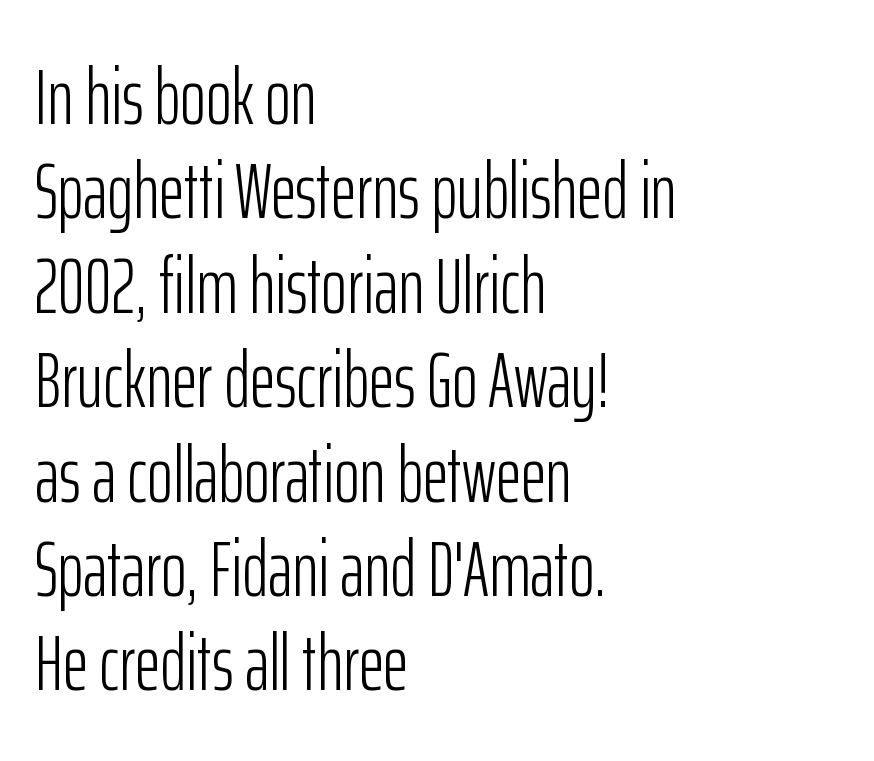
Any mark beneath the type? The region is blank. Nothing unusual about the tracking: characters are spaced as the font intends. To sum up the face: it is a sans, with no serifs. The letters stand straight up with perfectly vertical stems. A typesetter would call this proportional, since set widths differ per character. Reading down the block, your eye returns to a fixed left position each line.
